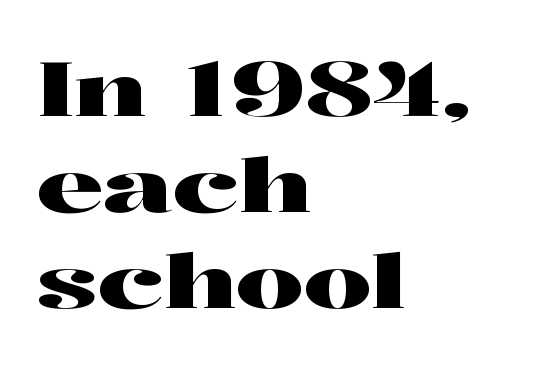
Looks like regular typesetting: each glyph gets only the width it needs. The rendering keeps characters at their native spacing. Bare-footed words on every line. Does the lettering tilt? It doesn't — this is upright. Quick note: interline space is typical.
